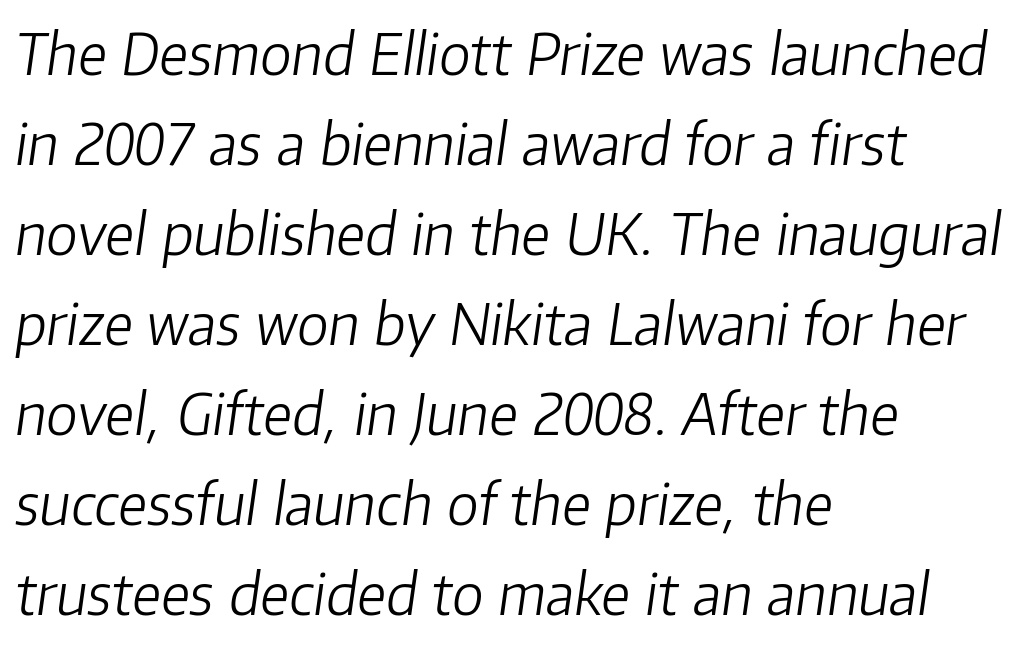
Is the stroke heavy? The answer is a plain regular-or-lighter. Line spacing here is normal. The foot of each line stays bare and open. Typeset ragged right — the left edge is the straight one.
